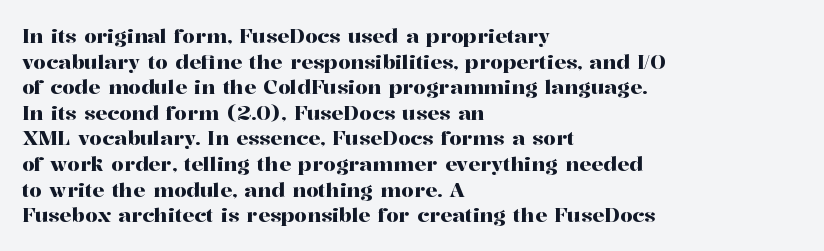
The image shows 20 px text type, upright; set left-aligned, normal line spacing (1.28x), normal letter spacing, not underlined.
